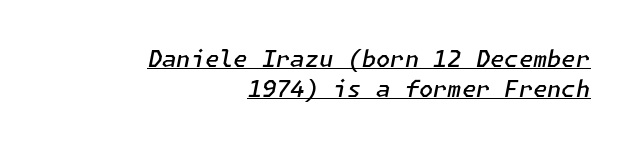
Q: Is the text bold? A: Semi-bold.
Q: Is the text italic (slanted)? A: Yes, it leans right by about 11 degrees.
Q: Is the text underlined? A: Yes.
Q: How is the paragraph aligned? A: Right-aligned.
Q: Is the spacing between letters normal or unusually wide? A: Normal.
Q: Is the spacing between lines tight, normal or loose? A: Normal.
